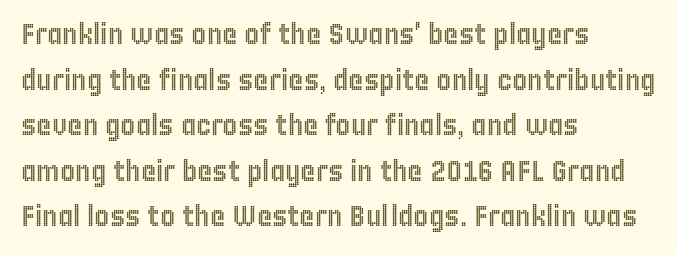
The image shows 29 px condensed type, upright; set left-aligned, normal line spacing (1.57x), normal letter spacing, not underlined; a large x-height.
